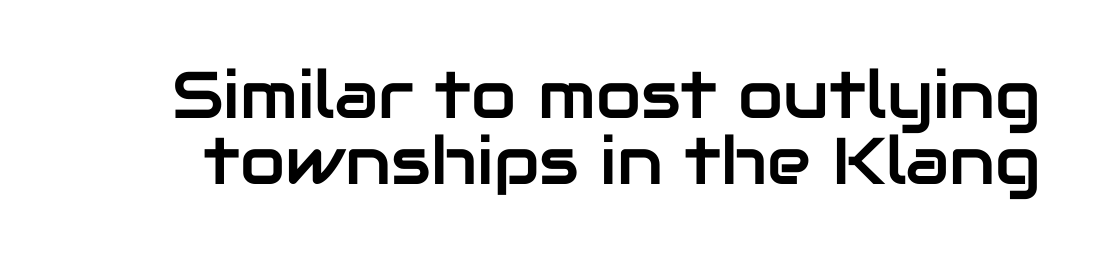
{"serif": "no", "italic": "no", "width": "normal", "stroke_contrast": "low", "x_height": "medium", "monospaced": "no", "underline": "no", "line_spacing": "tight", "line_spacing_ratio": 1.0, "letter_spacing": "normal", "letter_spacing_em": 0.0, "glyph_px": 66}
